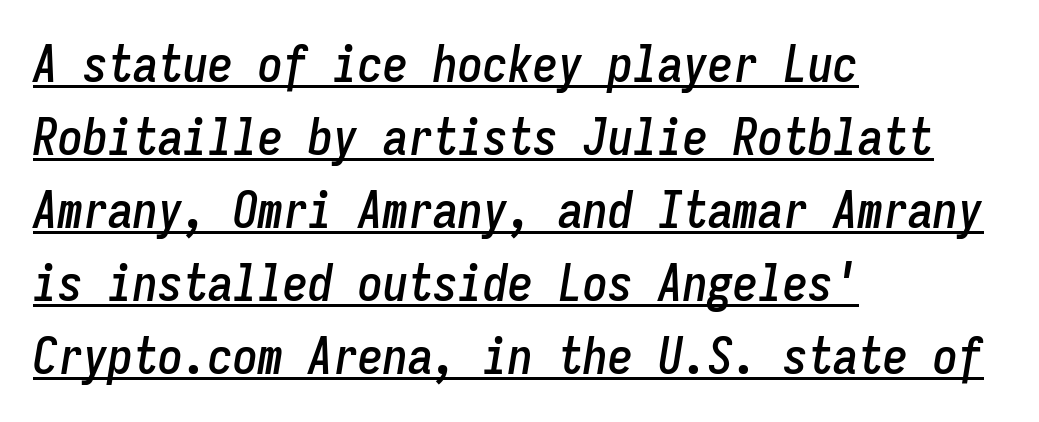
A continuous stroke trails under the words, as in a hyperlink. The face used here is rendered with its standard letterfit. Notice how the passage keeps a crisp vertical edge on the left only. Interline gaps are of average width in this sample. The text carries the slant typical of an italic or oblique font. You could count columns in this text — the font is strictly monospaced.
